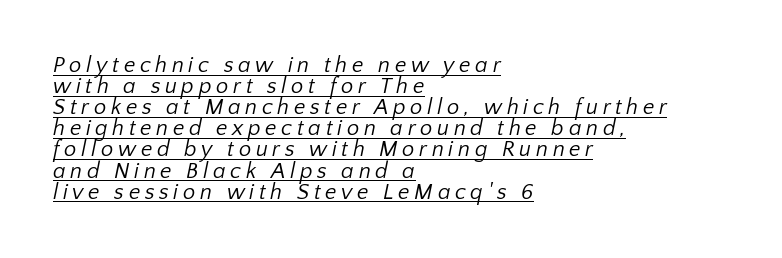
The image shows 22 px text type; set left-aligned, tight line spacing (0.96x), unusually wide letter spacing (+0.21 em), underlined.
